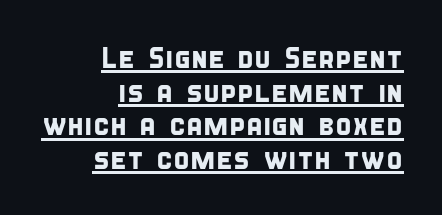
A continuous stroke trails under the words, as in a hyperlink. Whoever set this chose condensed vertical rhythm over breathing room. These lines keep a tight, regular rhythm from letter to letter. Varying glyph widths throughout — classic text-font behaviour.
